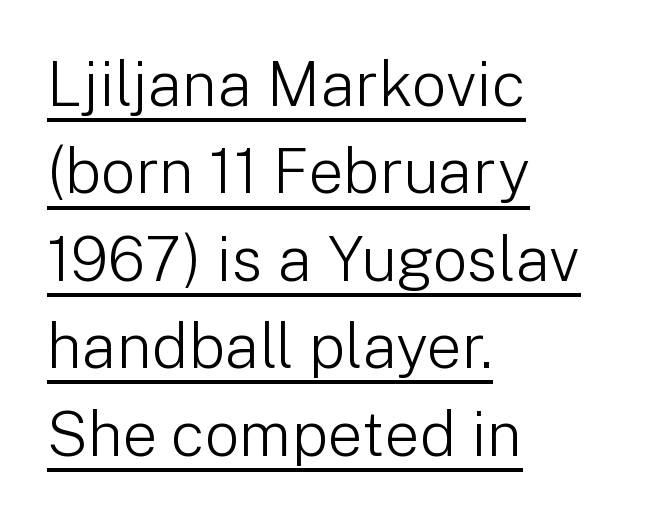
The image shows 62 px light sans-serif type, upright; set left-aligned, normal line spacing (1.41x), normal letter spacing, underlined; low stroke contrast and a medium x-height.
